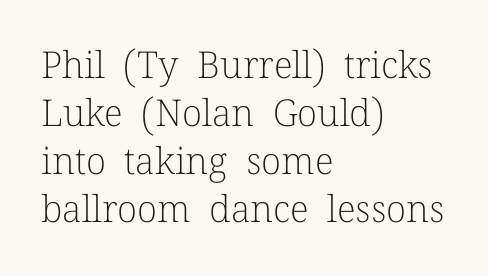
These lines keep a tight, regular rhythm from letter to letter. No italicization has been applied; the sample stays upright. To sum up the face: it has serifs. Here the designer chose a conventional face with non-uniform glyph widths.
